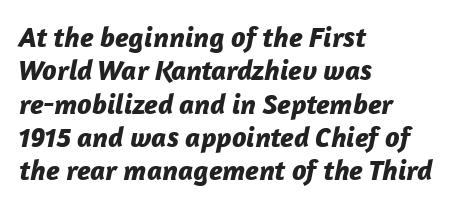
Q: Is the text bold? A: Yes.
Q: Is the text italic (slanted)? A: Yes, it leans right by about 12 degrees.
Q: Is the text underlined? A: No.
Q: How is the paragraph aligned? A: Left-aligned.
Q: Is the spacing between letters normal or unusually wide? A: Normal.
Q: Is the spacing between lines tight, normal or loose? A: Tight.
Q: Width (condensed, normal, or wide)? A: Normal.
Q: Stroke contrast? A: Low.
Q: x-height? A: Medium.
Q: Monospaced? A: No.
